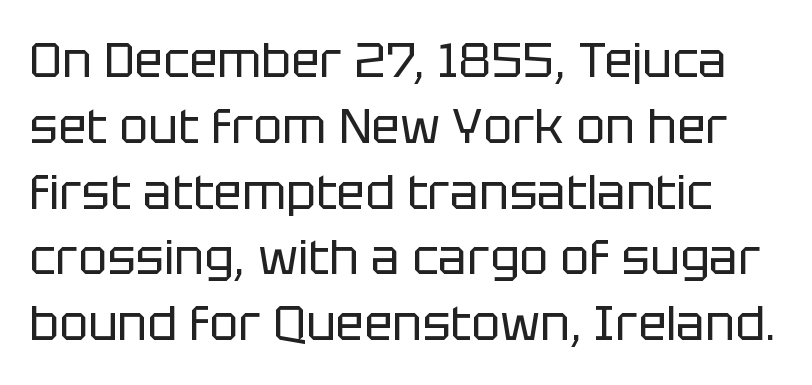
Serifs: no, the terminals of the letterforms are clean. Leading: standard. Proportional: the letters do not fall into vertical columns. Vertical strokes here are truly vertical. The font is comparable to plain body text, perhaps lighter.
